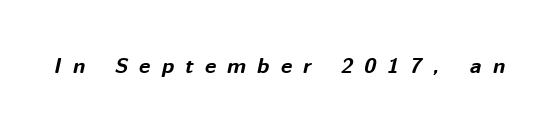
The specimen reads as italic at a glance. Is the type bold? Yes — the strokes are clearly thick and heavy. Words appear elongated and porous because spacing is wide. Rule under the text: the space is simply empty.
